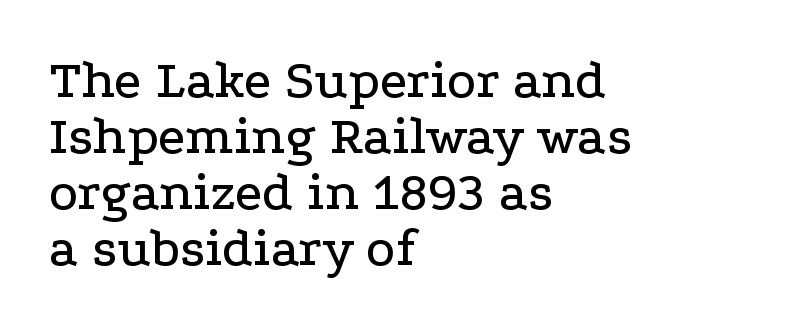
{"serif": "yes", "italic": "no", "width": "wide", "stroke_contrast": "low", "x_height": "medium", "monospaced": "no", "underline": "no", "align": "left", "line_spacing": "tight", "line_spacing_ratio": 1.02, "letter_spacing": "normal", "letter_spacing_em": 0.0, "glyph_px": 55}
